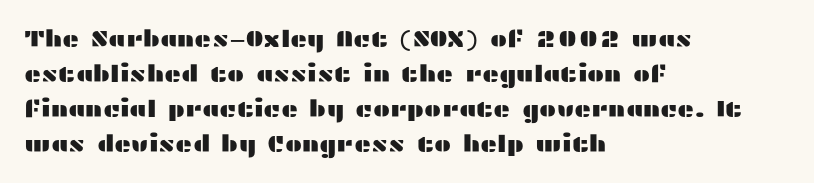
{"italic": "no", "underline": "no", "align": "left", "line_spacing": "normal", "line_spacing_ratio": 1.52, "letter_spacing": "normal", "letter_spacing_em": 0.0, "glyph_px": 23}
